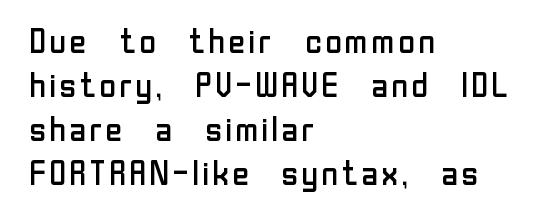
The image shows 34 px regular-weight sans-serif type, upright; set left-aligned, normal line spacing (1.29x), normal letter spacing, not underlined; low stroke contrast and a medium x-height.
